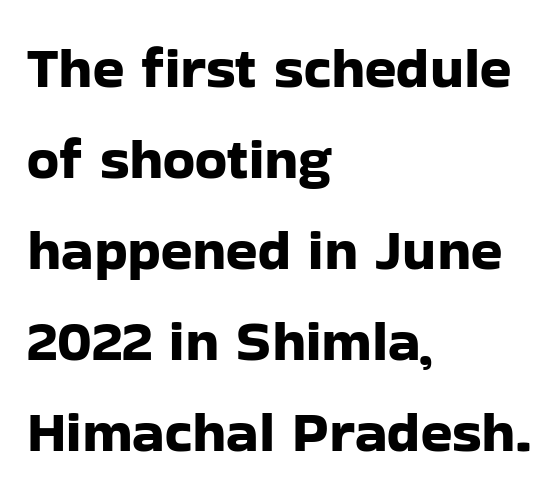
The image shows 58 px sans-serif type, upright; set left-aligned, normal line spacing (1.57x), normal letter spacing, not underlined; low stroke contrast and a medium x-height.
